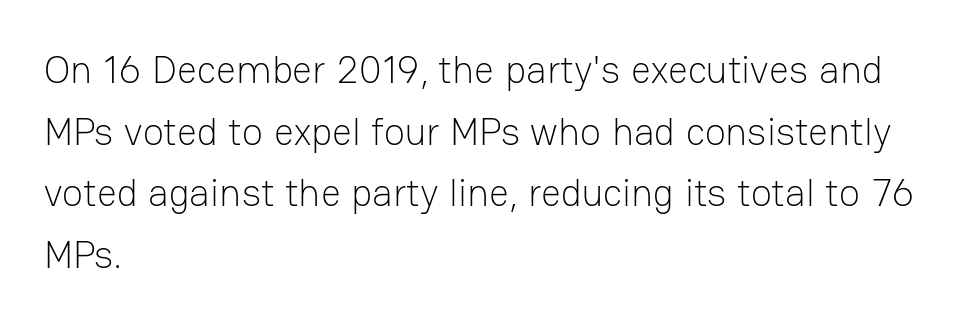
{"serif": "no", "italic": "no", "bold": "no", "weight": "light", "width": "normal", "stroke_contrast": "low", "x_height": "medium", "monospaced": "no", "underline": "no", "align": "left", "line_spacing": "normal", "line_spacing_ratio": 1.58, "letter_spacing": "normal", "letter_spacing_em": 0.0, "glyph_px": 39}
